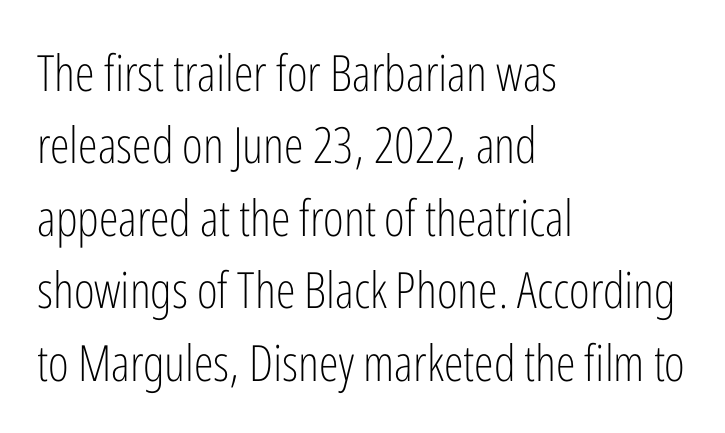
The image shows 50 px light, condensed sans-serif type, upright; set left-aligned, normal line spacing (1.45x), normal letter spacing, not underlined; low stroke contrast and a medium x-height.
